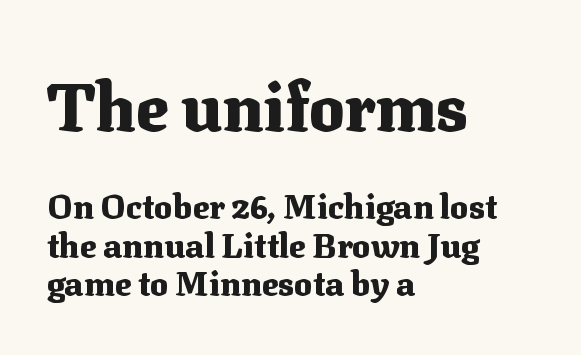
Q: Is the text bold? A: Yes.
Q: Is the text italic (slanted)? A: No, it is upright.
Q: Is the typeface a serif or a sans-serif typeface? A: Serif.
Q: Is the text underlined? A: No.
Q: How is the paragraph aligned? A: Left-aligned.
Q: Is the spacing between letters normal or unusually wide? A: Normal.
Q: Is the spacing between lines tight, normal or loose? A: Tight.
Q: Which block of text is set in a larger size, the first (top) or the second (bottom)? A: The first (top) one.
Q: Width (condensed, normal, or wide)? A: Normal.
Q: Stroke contrast? A: Medium.
Q: x-height? A: Medium.
Q: Monospaced? A: No.
